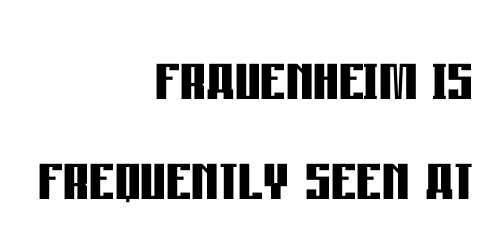
{"serif": "no", "italic": "no", "bold": "yes", "weight": "semibold", "width": "condensed", "stroke_contrast": "low", "x_height": "large", "monospaced": "no", "underline": "no", "align": "right", "line_spacing": "normal", "line_spacing_ratio": 1.25, "letter_spacing": "normal", "letter_spacing_em": 0.0, "glyph_px": 80}
